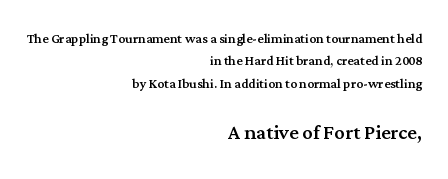
Descenders are the only things crossing below the line. Honestly, the row spacing looks completely unremarkable. The designer gave the closing block more size than the opening block. Observe the ordinary spacing: letters are neighbours, not strangers.
